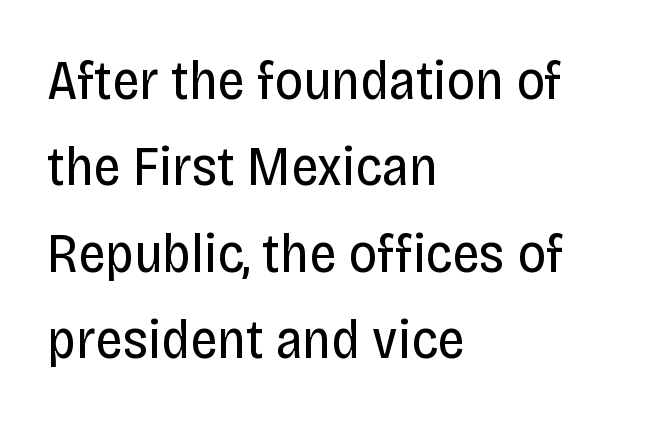
The image shows 55 px regular-weight, condensed sans-serif type, upright; set left-aligned, normal line spacing (1.57x), normal letter spacing, not underlined; low stroke contrast and a large x-height.
